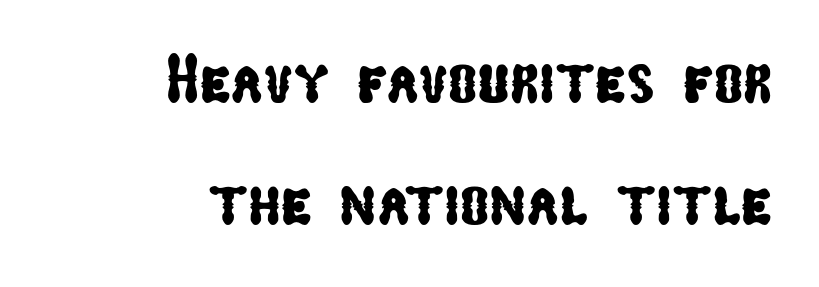
{"serif": "no", "width": "condensed", "stroke_contrast": "low", "x_height": "medium", "monospaced": "no", "underline": "no", "align": "right", "line_spacing_ratio": 1.77, "letter_spacing": "normal", "letter_spacing_em": 0.0, "glyph_px": 69}
